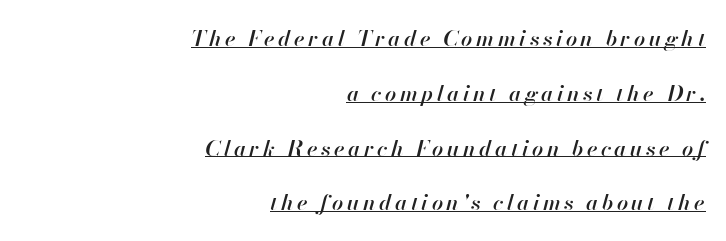
The image shows 22 px text type, italic (leaning right); set right-aligned, loose line spacing (2.49x), underlined.
